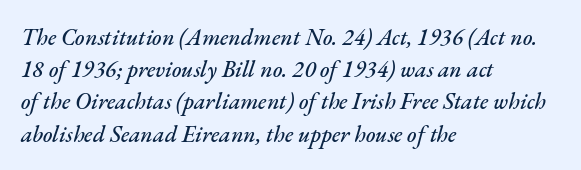
{"italic": "yes", "lean": "right", "slant_degrees": 17, "underline": "no", "align": "left", "line_spacing": "normal", "line_spacing_ratio": 1.4, "letter_spacing": "normal", "letter_spacing_em": 0.0, "glyph_px": 23}
